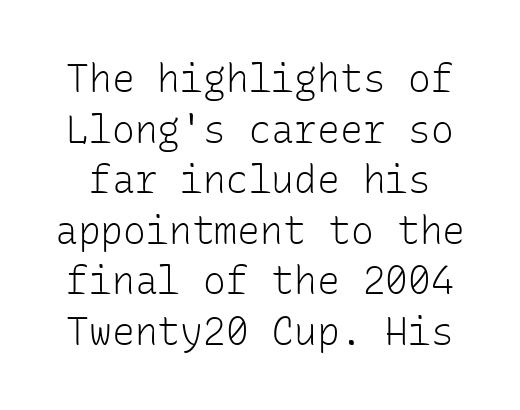
The image shows 38 px light sans-serif type, upright, monospaced; set normal line spacing (1.33x), normal letter spacing, not underlined; low stroke contrast and a medium x-height.
